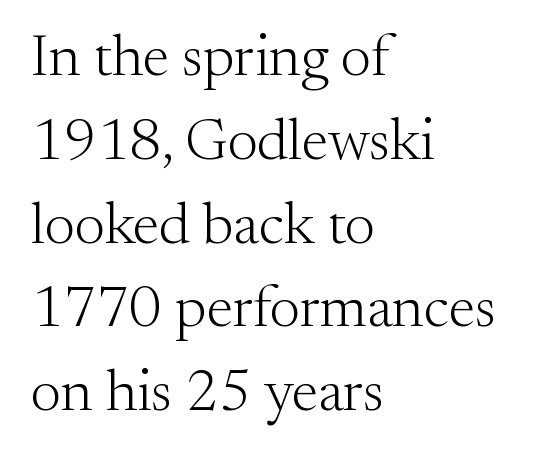
The image shows 59 px light serif type, upright; set left-aligned, normal line spacing (1.42x), normal letter spacing, not underlined; medium stroke contrast and a small x-height.
